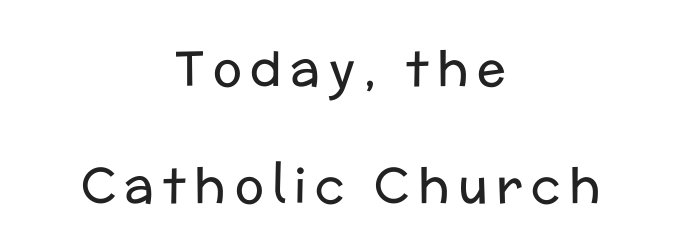
{"serif": "no", "italic": "no", "bold": "no", "weight": "regular", "width": "normal", "stroke_contrast": "low", "x_height": "medium", "monospaced": "no", "underline": "no", "align": "center", "line_spacing": "loose", "line_spacing_ratio": 2.43, "glyph_px": 48}
